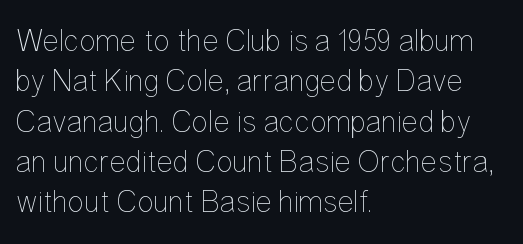
The tracking reads as untouched default to a designer's eye. The letters stand straight up with perfectly vertical stems. Think of a printed novel: that variable character pitch is what you see here. The strokes carry an ordinary text weight at most.
